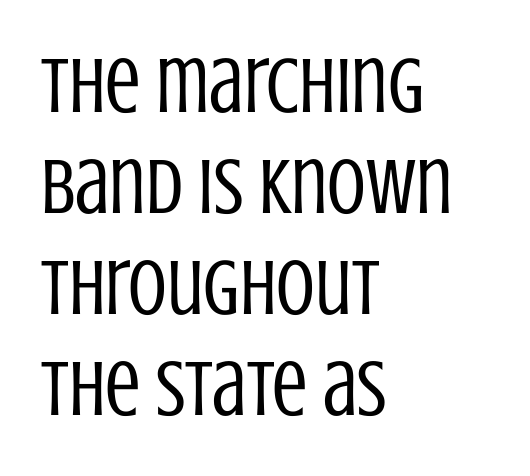
Q: Is the text bold? A: No.
Q: Is the text italic (slanted)? A: No, it is upright.
Q: Is the typeface a serif or a sans-serif typeface? A: Sans-serif.
Q: Is the text underlined? A: No.
Q: How is the paragraph aligned? A: Left-aligned.
Q: Is the spacing between letters normal or unusually wide? A: Normal.
Q: Is the spacing between lines tight, normal or loose? A: Normal.
Q: Width (condensed, normal, or wide)? A: Condensed.
Q: Stroke contrast? A: Low.
Q: x-height? A: Large.
Q: Monospaced? A: No.
